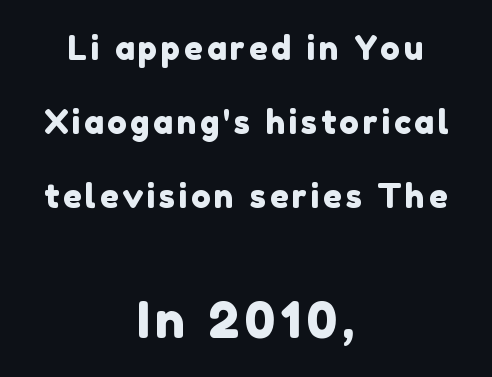
{"serif": "no", "width": "normal", "stroke_contrast": "low", "x_height": "medium", "monospaced": "no", "underline": "no", "align": "center", "line_spacing": "loose", "line_spacing_ratio": 2.24, "larger_block": "second", "size_ratio": 1.52, "glyph_px": 50}
